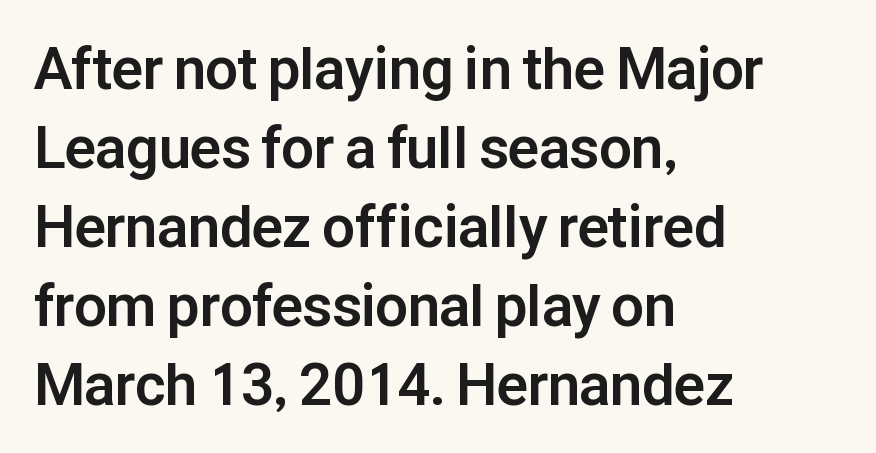
Q: Is the text bold? A: Yes.
Q: Is the text italic (slanted)? A: No, it is upright.
Q: Is the typeface a serif or a sans-serif typeface? A: Sans-serif.
Q: Is the text underlined? A: No.
Q: How is the paragraph aligned? A: Left-aligned.
Q: Is the spacing between letters normal or unusually wide? A: Normal.
Q: Is the spacing between lines tight, normal or loose? A: Normal.
Q: Width (condensed, normal, or wide)? A: Normal.
Q: Stroke contrast? A: Low.
Q: x-height? A: Medium.
Q: Monospaced? A: No.
